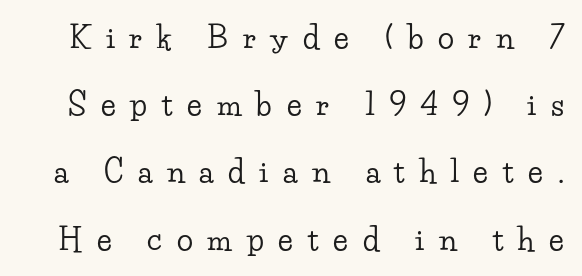
The image shows 30 px wide serif type, upright; set loose line spacing (2.24x), unusually wide letter spacing (+0.49 em), not underlined; low stroke contrast and a small x-height.
